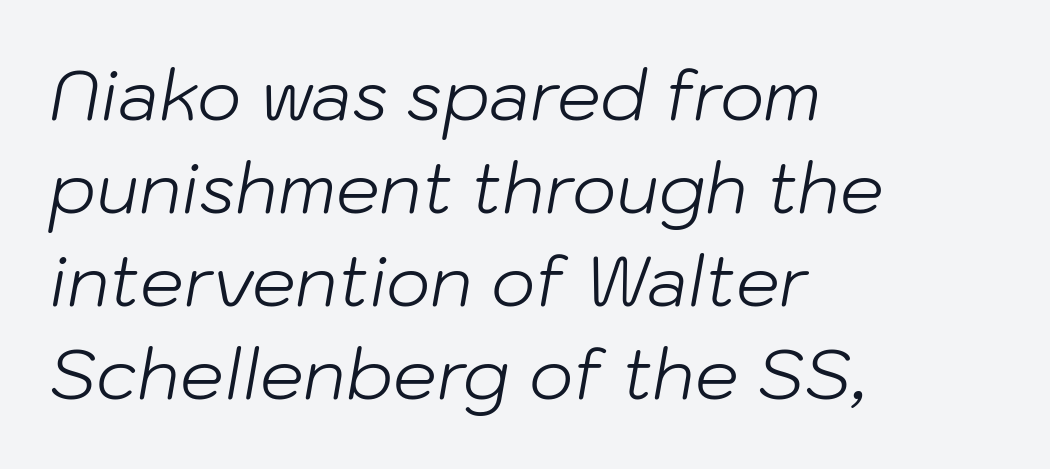
Q: Is the text bold? A: No.
Q: Is the text italic (slanted)? A: Yes, it leans right by about 10 degrees.
Q: Is the text underlined? A: No.
Q: How is the paragraph aligned? A: Left-aligned.
Q: Is the spacing between letters normal or unusually wide? A: Normal.
Q: Is the spacing between lines tight, normal or loose? A: Normal.
Q: Width (condensed, normal, or wide)? A: Normal.
Q: Stroke contrast? A: Low.
Q: x-height? A: Medium.
Q: Monospaced? A: No.
